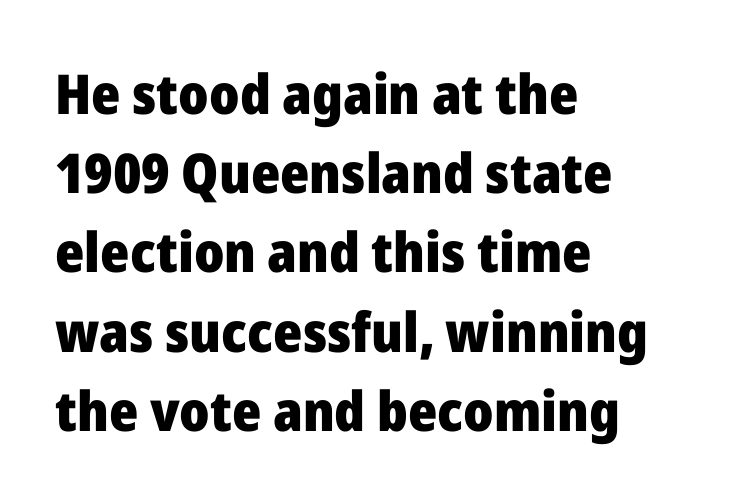
{"serif": "no", "italic": "no", "bold": "yes", "weight": "heavy", "width": "normal", "stroke_contrast": "low", "x_height": "medium", "monospaced": "no", "underline": "no", "align": "left", "line_spacing": "normal", "line_spacing_ratio": 1.44, "letter_spacing": "normal", "letter_spacing_em": 0.0, "glyph_px": 55}
